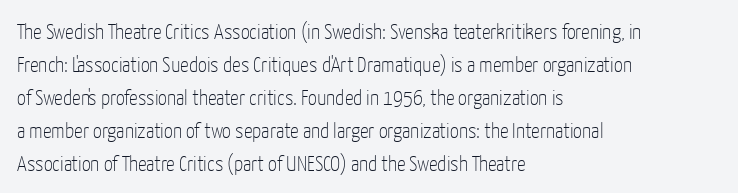
The image shows 22 px text type, upright; set left-aligned, normal line spacing (1.5x), normal letter spacing, not underlined.
